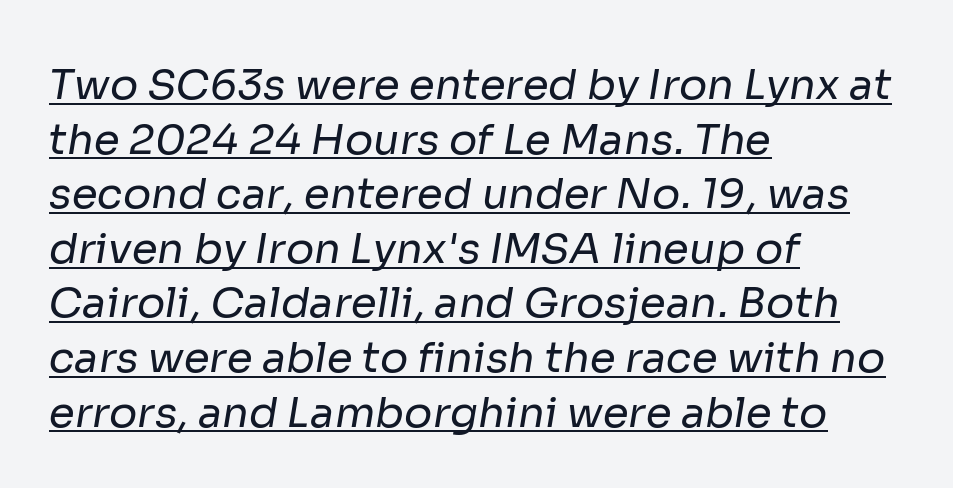
{"serif": "no", "bold": "no", "weight": "regular", "width": "normal", "stroke_contrast": "low", "x_height": "medium", "monospaced": "no", "underline": "yes", "align": "left", "line_spacing": "normal", "line_spacing_ratio": 1.3, "letter_spacing": "normal", "letter_spacing_em": 0.0, "glyph_px": 42}
